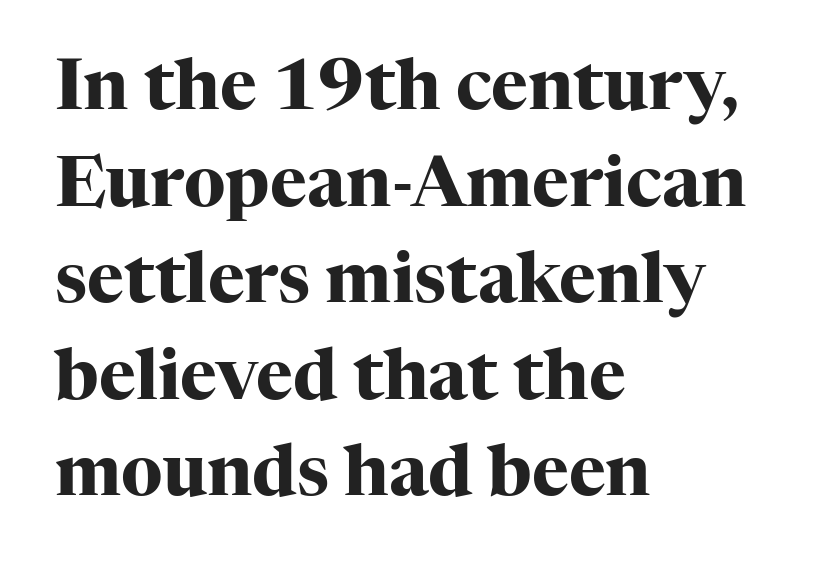
{"serif": "yes", "italic": "no", "bold": "yes", "weight": "heavy", "width": "normal", "stroke_contrast": "high", "x_height": "medium", "monospaced": "no", "underline": "no", "align": "left", "line_spacing": "normal", "line_spacing_ratio": 1.38, "letter_spacing": "normal", "letter_spacing_em": 0.0, "glyph_px": 70}
